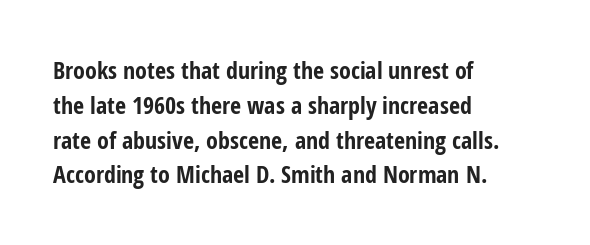
Q: Is the text bold? A: Yes.
Q: Is the text italic (slanted)? A: No, it is upright.
Q: Is the text underlined? A: No.
Q: How is the paragraph aligned? A: Left-aligned.
Q: Is the spacing between letters normal or unusually wide? A: Normal.
Q: Is the spacing between lines tight, normal or loose? A: Normal.
